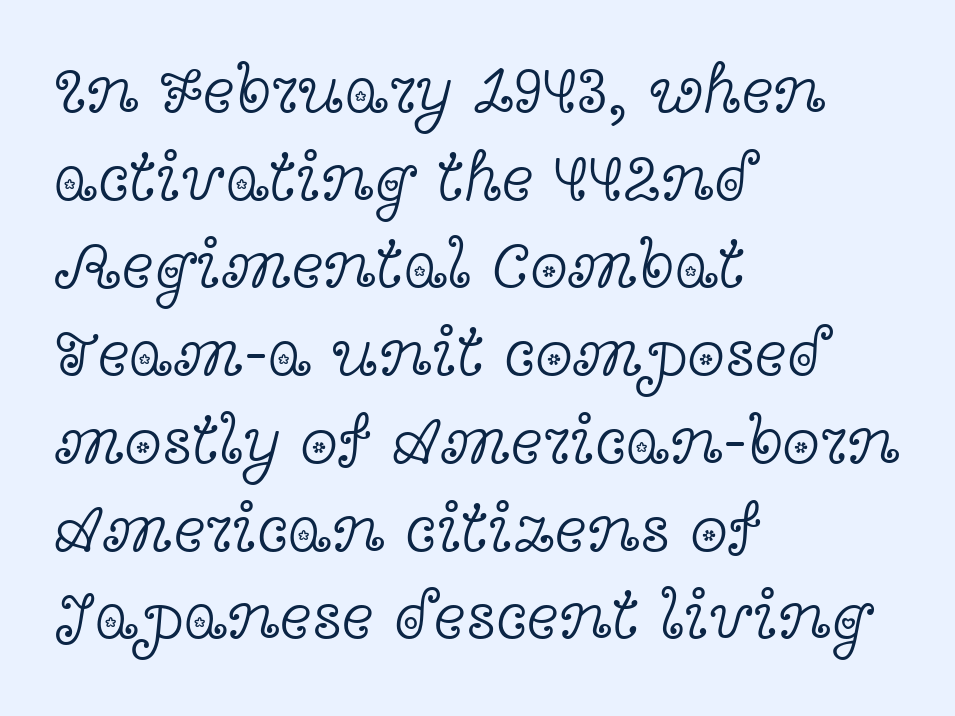
Q: Is the text bold? A: No.
Q: Is the text italic (slanted)? A: Yes.
Q: Is the typeface a serif or a sans-serif typeface? A: Serif.
Q: Is the text underlined? A: No.
Q: How is the paragraph aligned? A: Left-aligned.
Q: Is the spacing between letters normal or unusually wide? A: Normal.
Q: Is the spacing between lines tight, normal or loose? A: Normal.
Q: Width (condensed, normal, or wide)? A: Wide.
Q: x-height? A: Medium.
Q: Monospaced? A: No.
